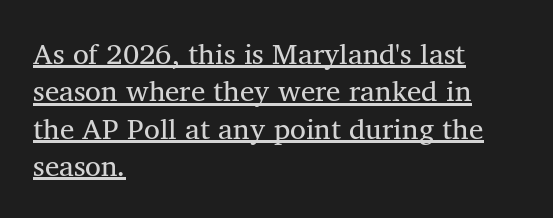
Q: Is the text bold? A: No.
Q: Is the text italic (slanted)? A: No, it is upright.
Q: Is the typeface a serif or a sans-serif typeface? A: Serif.
Q: Is the text underlined? A: Yes.
Q: How is the paragraph aligned? A: Left-aligned.
Q: Is the spacing between letters normal or unusually wide? A: Normal.
Q: Is the spacing between lines tight, normal or loose? A: Normal.
Q: Width (condensed, normal, or wide)? A: Normal.
Q: Stroke contrast? A: Medium.
Q: x-height? A: Medium.
Q: Monospaced? A: No.
